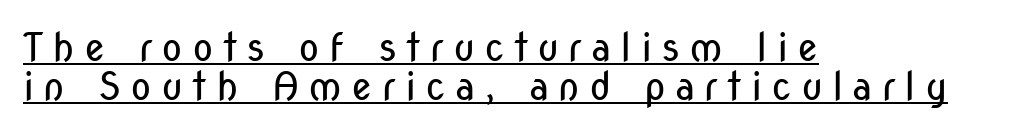
Q: Is the text bold? A: No.
Q: Is the text italic (slanted)? A: No, it is upright.
Q: Is the typeface a serif or a sans-serif typeface? A: Sans-serif.
Q: Is the text underlined? A: Yes.
Q: How is the paragraph aligned? A: Left-aligned.
Q: Is the spacing between letters normal or unusually wide? A: Unusually wide.
Q: Is the spacing between lines tight, normal or loose? A: Tight.
Q: Width (condensed, normal, or wide)? A: Condensed.
Q: Stroke contrast? A: Low.
Q: x-height? A: Medium.
Q: Monospaced? A: No.
